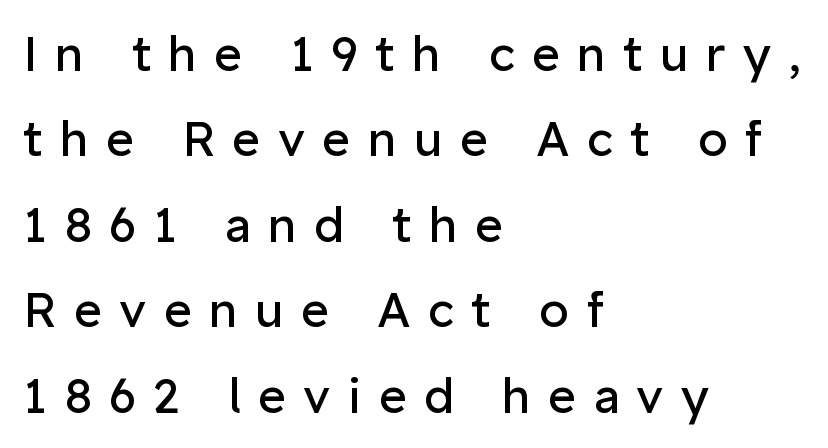
The image shows 48 px regular-weight sans-serif type, upright; set left-aligned, line spacing 1.78x, unusually wide letter spacing (+0.36 em), not underlined; low stroke contrast and a medium x-height.
